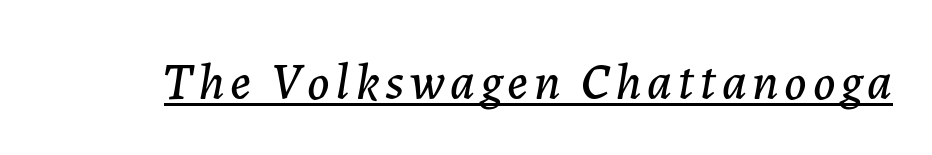
{"italic": "yes", "lean": "right", "slant_degrees": 7, "width": "normal", "stroke_contrast": "low", "x_height": "medium", "monospaced": "no", "underline": "yes", "glyph_px": 51}
